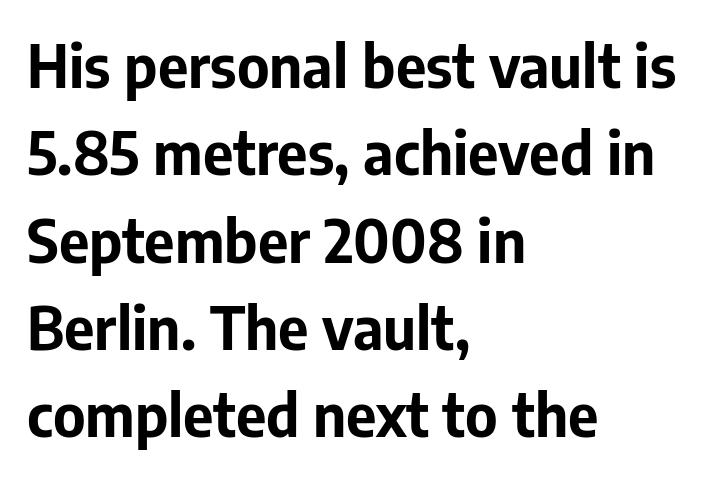
{"serif": "no", "italic": "no", "bold": "yes", "weight": "bold", "width": "normal", "stroke_contrast": "low", "x_height": "medium", "monospaced": "no", "underline": "no", "align": "left", "line_spacing": "normal", "line_spacing_ratio": 1.48, "letter_spacing": "normal", "letter_spacing_em": 0.0, "glyph_px": 59}
